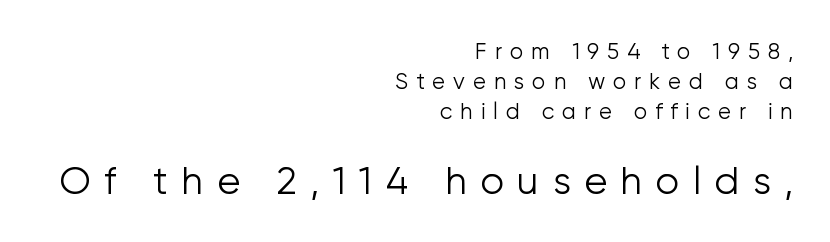
Q: Is the text bold? A: No.
Q: Is the text italic (slanted)? A: No, it is upright.
Q: Is the typeface a serif or a sans-serif typeface? A: Sans-serif.
Q: Is the text underlined? A: No.
Q: How is the paragraph aligned? A: Right-aligned.
Q: Is the spacing between letters normal or unusually wide? A: Unusually wide.
Q: Is the spacing between lines tight, normal or loose? A: Normal.
Q: Which block of text is set in a larger size, the first (top) or the second (bottom)? A: The second (bottom) one.
Q: Width (condensed, normal, or wide)? A: Normal.
Q: Stroke contrast? A: Low.
Q: x-height? A: Medium.
Q: Monospaced? A: No.
